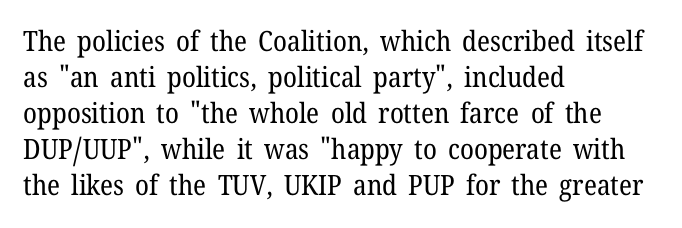
The image shows 28 px regular-weight serif type, upright; set left-aligned, normal line spacing (1.29x), normal letter spacing, not underlined; low stroke contrast and a medium x-height.
